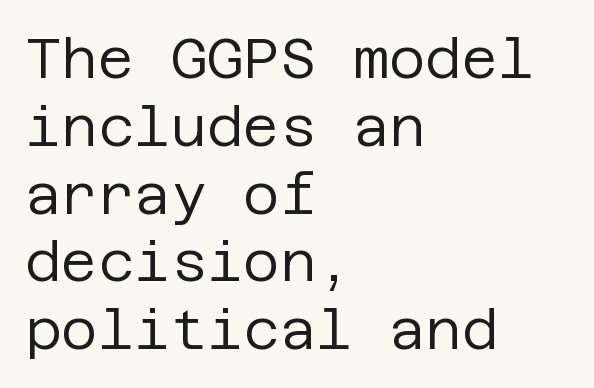
Q: Is the text bold? A: No.
Q: Is the text italic (slanted)? A: No, it is upright.
Q: Is the typeface a serif or a sans-serif typeface? A: Sans-serif.
Q: Is the text underlined? A: No.
Q: How is the paragraph aligned? A: Left-aligned.
Q: Is the spacing between letters normal or unusually wide? A: Normal.
Q: Width (condensed, normal, or wide)? A: Normal.
Q: Stroke contrast? A: Low.
Q: x-height? A: Large.
